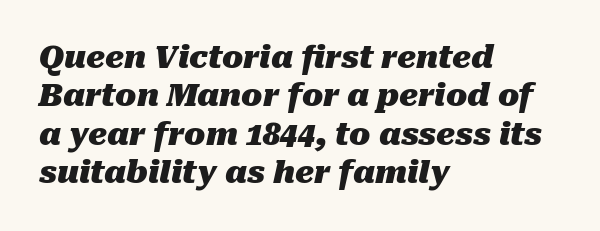
Q: Is the text bold? A: Yes.
Q: Is the text italic (slanted)? A: Yes, it leans right by about 10 degrees.
Q: Is the text underlined? A: No.
Q: How is the paragraph aligned? A: Left-aligned.
Q: Is the spacing between letters normal or unusually wide? A: Normal.
Q: Width (condensed, normal, or wide)? A: Normal.
Q: Stroke contrast? A: Medium.
Q: x-height? A: Medium.
Q: Monospaced? A: No.
